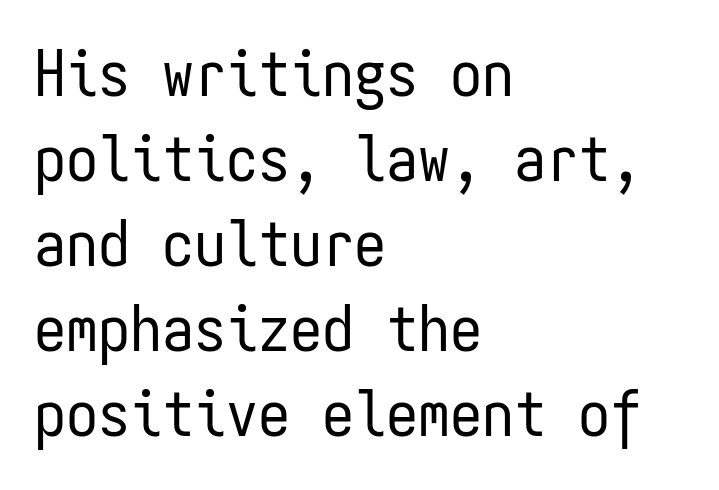
These lines sit exactly where default settings would place them. You can tell it's not italic because the verticals are truly vertical. No word sits above an underline. The font sits on the lighter half of the weight spectrum, regular included.
